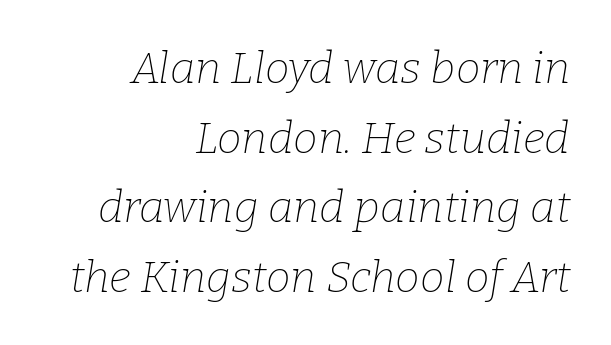
The image shows 44 px thin serif type, italic (leaning right); set right-aligned, normal line spacing (1.58x), normal letter spacing, not underlined; low stroke contrast and a medium x-height.
